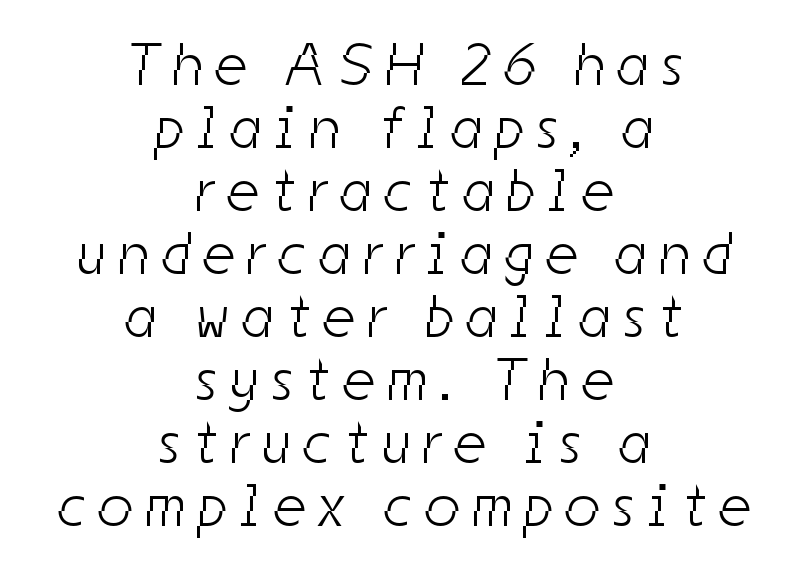
{"serif": "no", "bold": "no", "weight": "light", "width": "condensed", "stroke_contrast": "low", "x_height": "medium", "monospaced": "no", "underline": "no", "align": "center", "line_spacing": "tight", "line_spacing_ratio": 1.05, "letter_spacing": "wide", "letter_spacing_em": 0.23, "glyph_px": 60}
